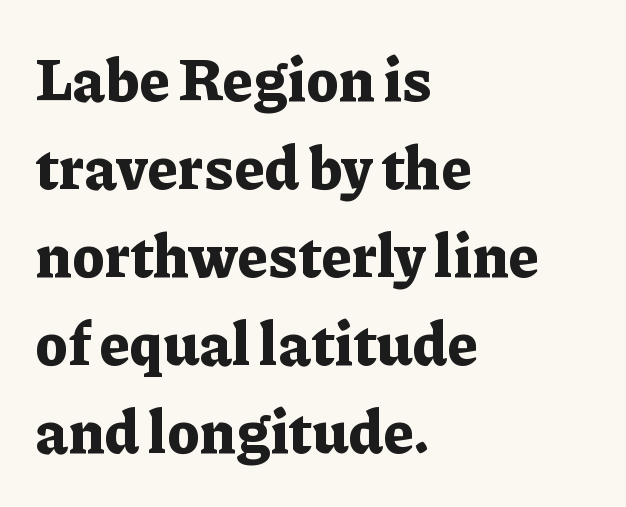
{"serif": "yes", "italic": "no", "bold": "yes", "weight": "bold", "width": "normal", "stroke_contrast": "low", "x_height": "medium", "monospaced": "no", "underline": "no", "align": "left", "line_spacing": "normal", "line_spacing_ratio": 1.49, "letter_spacing": "normal", "letter_spacing_em": 0.0, "glyph_px": 59}
